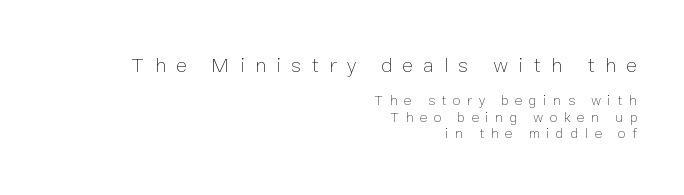
The image shows 21 px text type, upright; set right-aligned, line spacing 1.17x, unusually wide letter spacing (+0.48 em), not underlined; the first (top) block is 1.5x larger.
